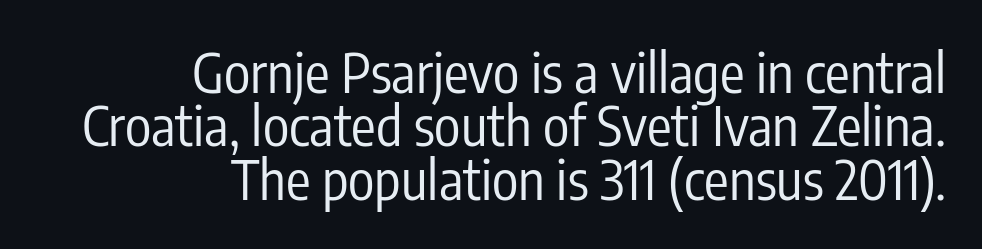
The image shows 55 px regular-weight, condensed sans-serif type, upright; set right-aligned, tight line spacing (0.97x), normal letter spacing, not underlined; low stroke contrast and a medium x-height.
